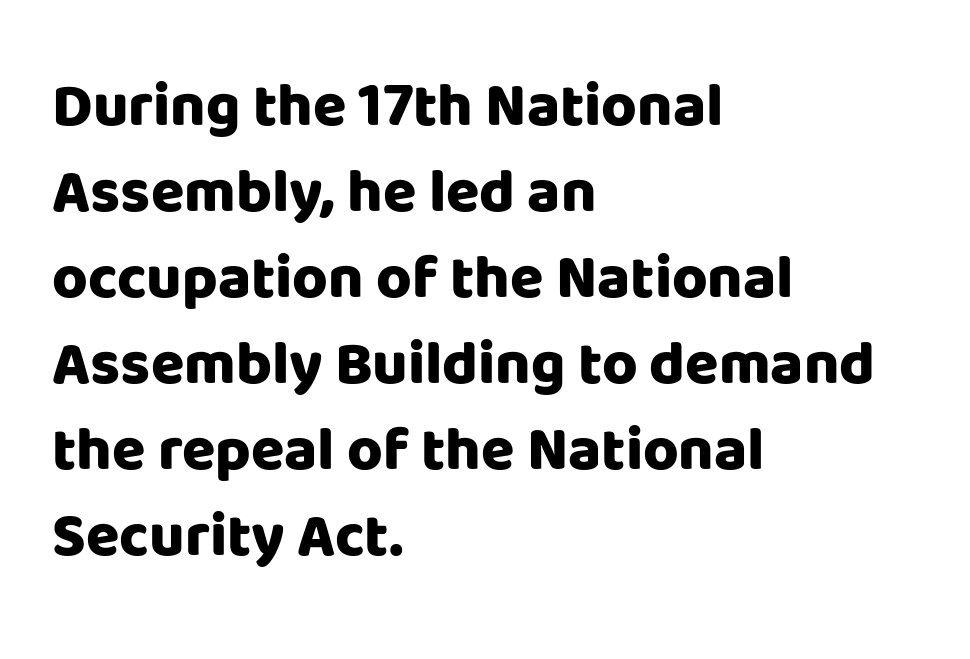
The image shows 61 px heavy sans-serif type, upright; set left-aligned, normal line spacing (1.41x), normal letter spacing, not underlined; low stroke contrast and a large x-height.
